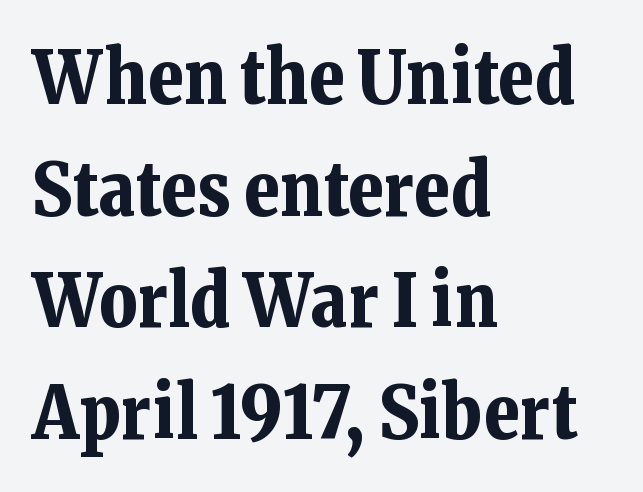
Q: Is the text bold? A: Yes.
Q: Is the text italic (slanted)? A: No, it is upright.
Q: Is the typeface a serif or a sans-serif typeface? A: Serif.
Q: Is the text underlined? A: No.
Q: How is the paragraph aligned? A: Left-aligned.
Q: Is the spacing between letters normal or unusually wide? A: Normal.
Q: Is the spacing between lines tight, normal or loose? A: Normal.
Q: Width (condensed, normal, or wide)? A: Normal.
Q: Stroke contrast? A: Low.
Q: x-height? A: Medium.
Q: Monospaced? A: No.
